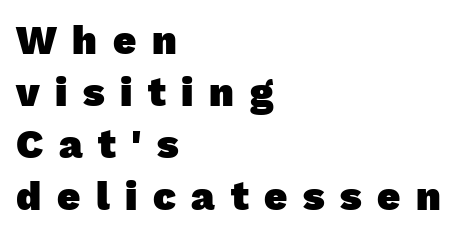
{"serif": "no", "bold": "yes", "weight": "heavy", "width": "normal", "stroke_contrast": "low", "x_height": "medium", "monospaced": "no", "underline": "no", "align": "left", "line_spacing": "normal", "line_spacing_ratio": 1.3, "letter_spacing": "wide", "letter_spacing_em": 0.39, "glyph_px": 40}
